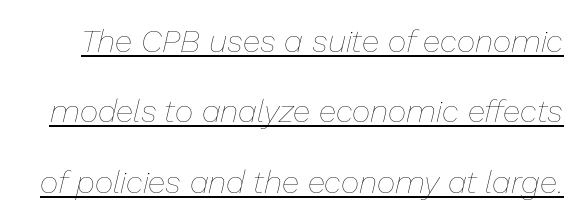
The passage shown is typed in a proportional face where columns would drift. Slanted lettering throughout. Honestly, the underline is the first thing you notice here. Look at the tracking — it's just the regular setting, nothing added. These lines stand farther apart than default settings would place them.
